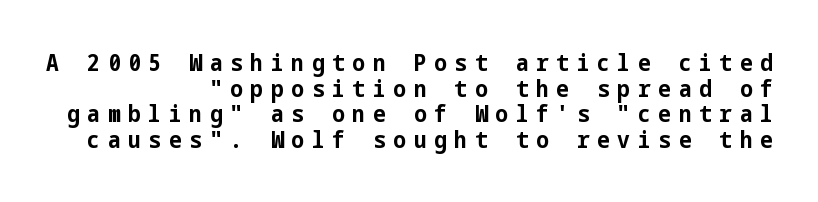
Plain, unruled lines of type. A roman cut, with each character standing at attention. Loose tracking; the words dissolve into strings of separated letters. Weight: bold. The block of text is dense from top to bottom, with scant space between rows. Right-aligned paragraph, ragged on the left.
